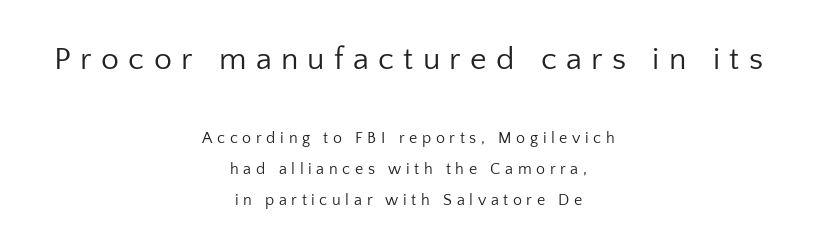
{"serif": "no", "italic": "no", "bold": "no", "weight": "regular", "width": "normal", "stroke_contrast": "low", "x_height": "medium", "monospaced": "no", "underline": "no", "align": "center", "line_spacing": "loose", "line_spacing_ratio": 1.94, "letter_spacing": "wide", "letter_spacing_em": 0.29, "larger_block": "first", "size_ratio": 2.0, "glyph_px": 32}
